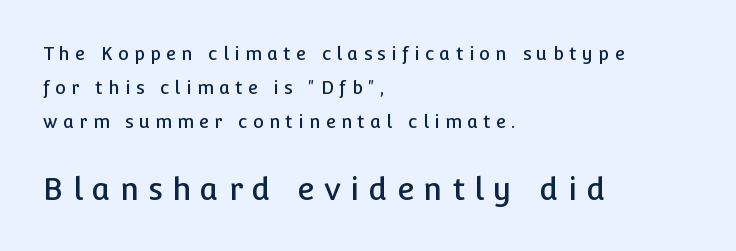
Which chunk is bigger? The second one — the bottom block dwarfs the top. Looks like regular typesetting: each glyph gets only the width it needs. Layout note: lines flush left. Does the lettering tilt? It doesn't — this is upright.
